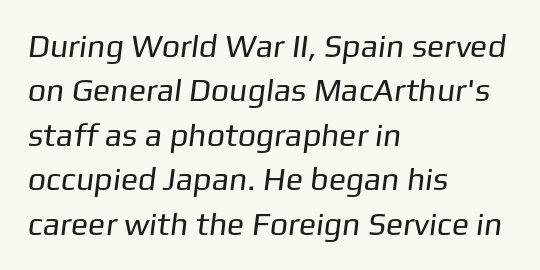
Letters rest on an invisible, unmarked baseline. Observe the absence of serifs on each vertical stroke in this sample. The typesetter chose a ragged-right arrangement here. Stroke thickness stays within the range of a standard reading face or lighter. Varying glyph widths throughout — classic text-font behaviour. The designer left line spacing at the default.
